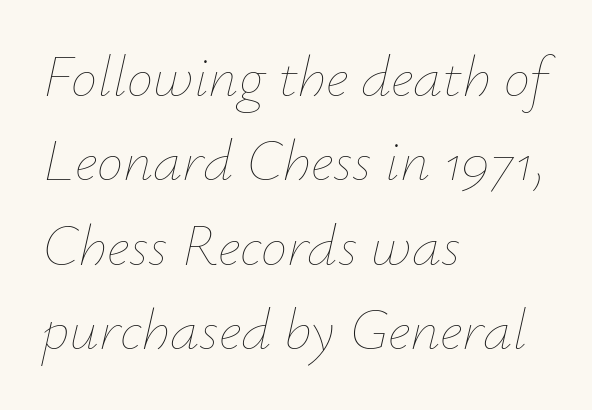
The image shows 59 px thin type, italic (leaning right); set left-aligned, normal line spacing (1.43x), normal letter spacing, not underlined; low stroke contrast and a small x-height.
